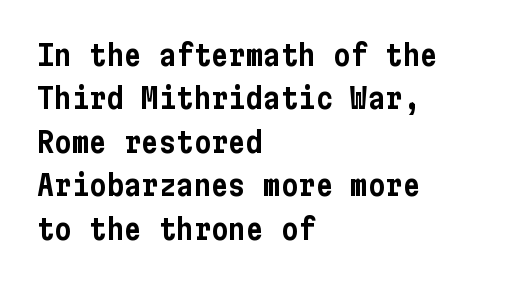
Q: Is the text italic (slanted)? A: No, it is upright.
Q: Is the typeface a serif or a sans-serif typeface? A: Sans-serif.
Q: Is the text underlined? A: No.
Q: How is the paragraph aligned? A: Left-aligned.
Q: Is the spacing between letters normal or unusually wide? A: Normal.
Q: Is the spacing between lines tight, normal or loose? A: Normal.
Q: Width (condensed, normal, or wide)? A: Condensed.
Q: Stroke contrast? A: Low.
Q: x-height? A: Medium.
